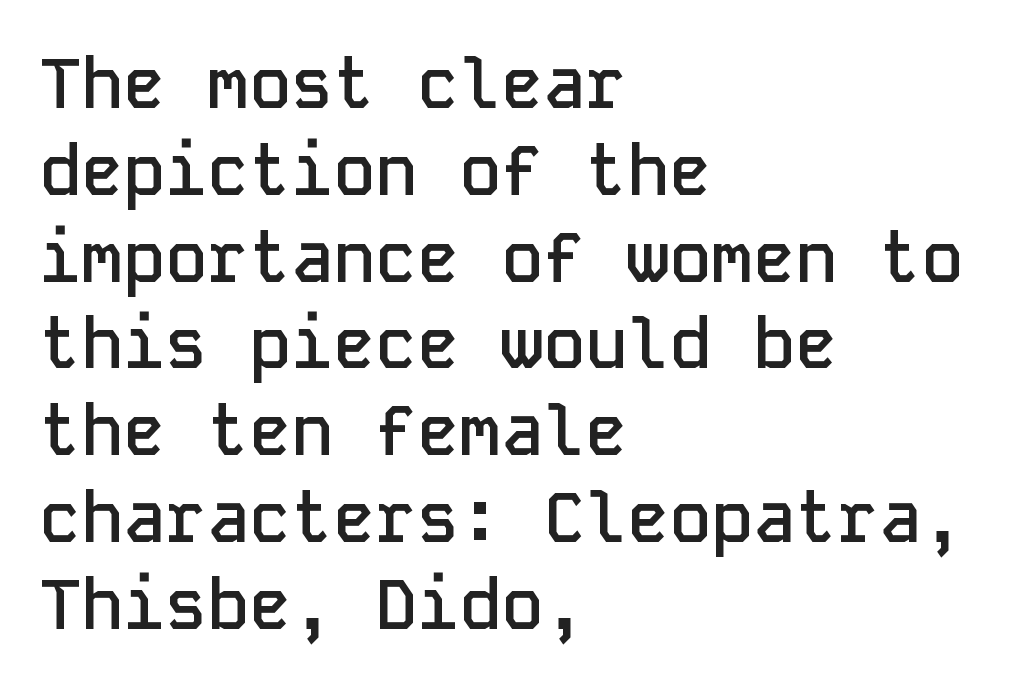
Q: Is the text bold? A: Semi-bold.
Q: Is the text italic (slanted)? A: No, it is upright.
Q: Is the typeface a serif or a sans-serif typeface? A: Sans-serif.
Q: Is the text underlined? A: No.
Q: How is the paragraph aligned? A: Left-aligned.
Q: Is the spacing between letters normal or unusually wide? A: Normal.
Q: Width (condensed, normal, or wide)? A: Normal.
Q: Stroke contrast? A: Low.
Q: x-height? A: Medium.
Q: Monospaced? A: Yes.
